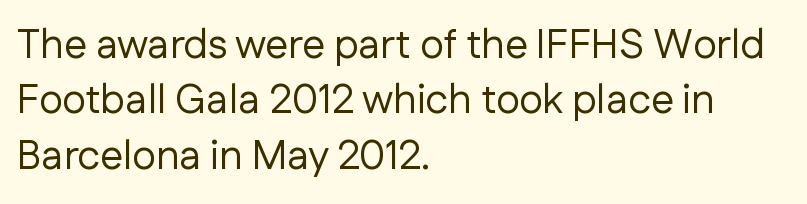
Does the copy run flush right? No — it runs flush left. The rendering uses natural spacing where letterforms have individual widths. The characters are drawn with everyday or finer stroke widths. Here the glyphs are tracked normally, forming tight word shapes.
